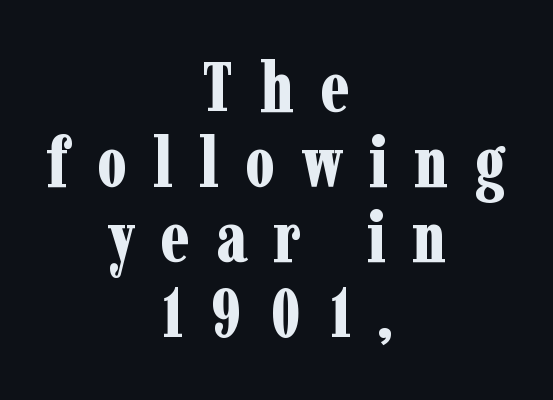
The image shows 69 px bold, condensed serif type, upright; set centered, tight line spacing (1.09x), unusually wide letter spacing (+0.38 em), not underlined; low stroke contrast and a medium x-height.
